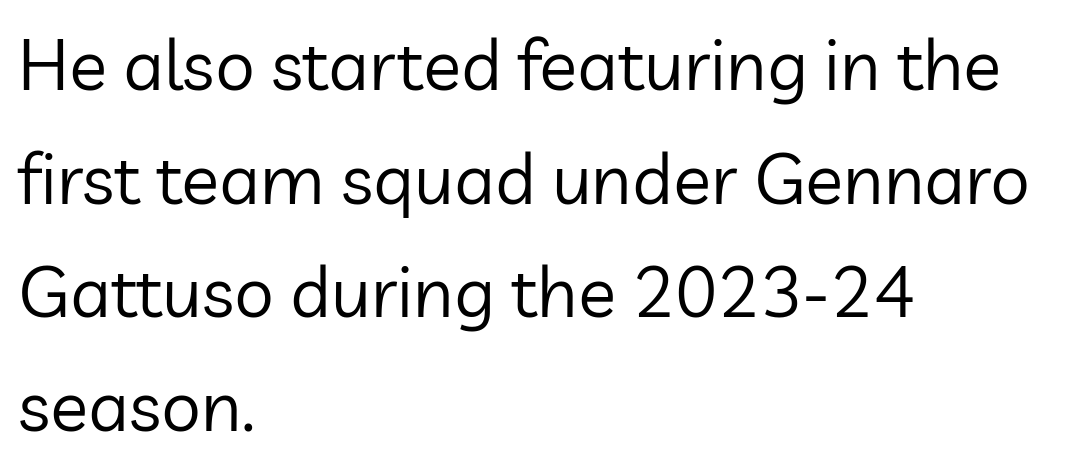
Q: Is the text bold? A: No.
Q: Is the text italic (slanted)? A: No, it is upright.
Q: Is the typeface a serif or a sans-serif typeface? A: Sans-serif.
Q: Is the text underlined? A: No.
Q: How is the paragraph aligned? A: Left-aligned.
Q: Is the spacing between letters normal or unusually wide? A: Normal.
Q: Is the spacing between lines tight, normal or loose? A: Normal.
Q: Width (condensed, normal, or wide)? A: Normal.
Q: Stroke contrast? A: Low.
Q: x-height? A: Medium.
Q: Monospaced? A: No.
